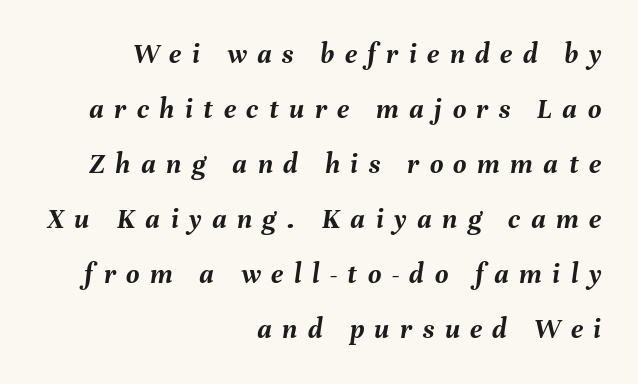
Q: Is the text bold? A: Yes.
Q: Is the text italic (slanted)? A: Yes, it leans right by about 8 degrees.
Q: Is the text underlined? A: No.
Q: How is the paragraph aligned? A: Right-aligned.
Q: Is the spacing between letters normal or unusually wide? A: Unusually wide.
Q: Is the spacing between lines tight, normal or loose? A: Loose.
Q: Width (condensed, normal, or wide)? A: Normal.
Q: Stroke contrast? A: Medium.
Q: x-height? A: Medium.
Q: Monospaced? A: No.
